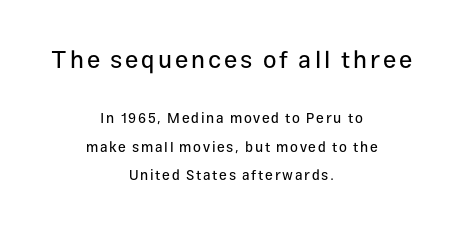
{"italic": "no", "underline": "no", "align": "center", "line_spacing": "loose", "line_spacing_ratio": 2.01, "larger_block": "first", "size_ratio": 1.71, "glyph_px": 24}
